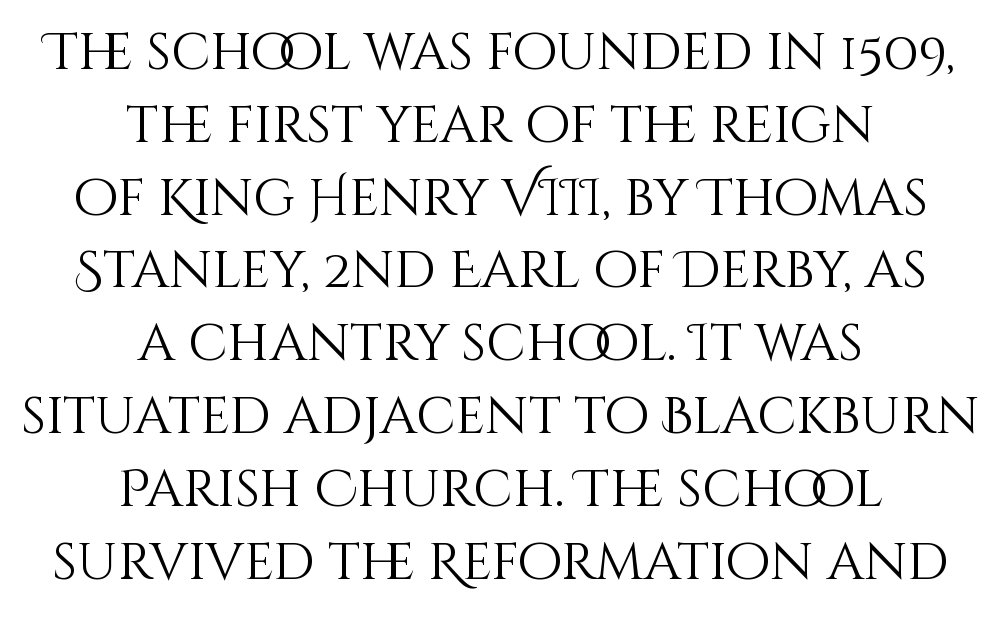
This sample keeps an unexceptional amount of space between lines. Rule under the text: the space is simply empty. Horizontal alignment here is central, giving a formal, balanced look. When letters stand straight like this, we call the style roman or upright.
